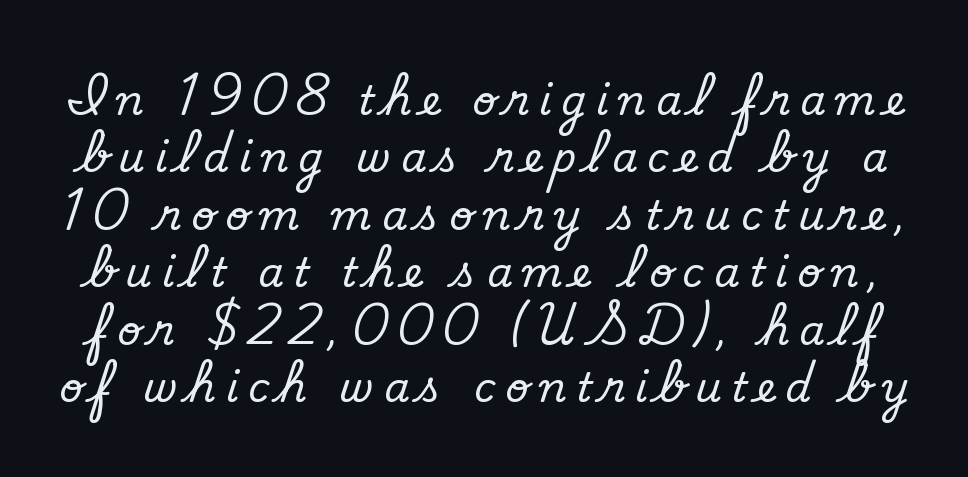
The passage shown is typeset with a sans-serif family. This sample keeps an unexceptional amount of space between lines. Decoration check: the copy has no underline. The letters are spread apart with noticeably loose tracking. The face used here is proportionally spaced, like ordinary book or web type. The strokes carry an ordinary text weight at most.
